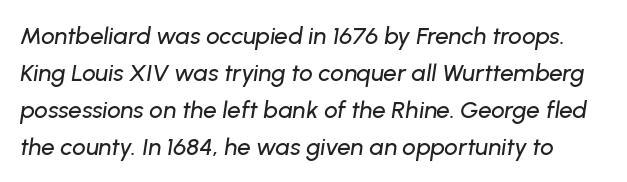
Q: Is the text italic (slanted)? A: Yes, it leans right by about 8 degrees.
Q: Is the text underlined? A: No.
Q: Is the spacing between letters normal or unusually wide? A: Normal.
Q: Is the spacing between lines tight, normal or loose? A: Normal.
